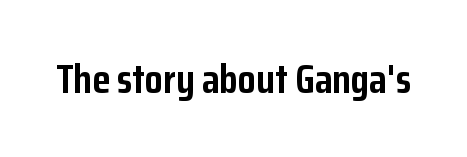
A full-strength bold gives these letters their thick strokes. Here the glyphs are tracked normally, forming tight word shapes. No feet cap the strokes, marking this as sans-serif type. It's the straight-up-and-down kind of type.
